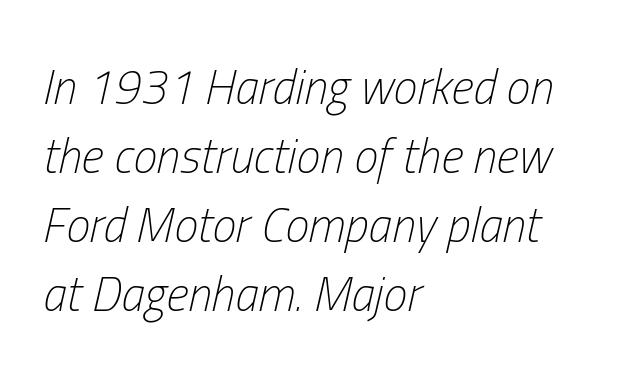
Each stroke keeps to a modest, everyday thickness or less. Whoever set this chose a conventional vertical rhythm. Alignment: flush left. Lines of text with bare space underneath.
